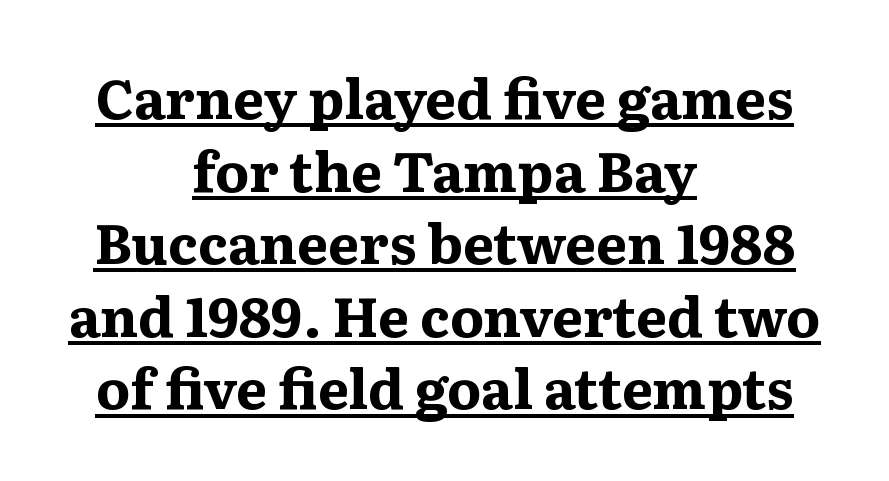
The image shows 55 px bold, wide serif type, upright; set centered, normal line spacing (1.32x), normal letter spacing, underlined; medium stroke contrast and a medium x-height.
